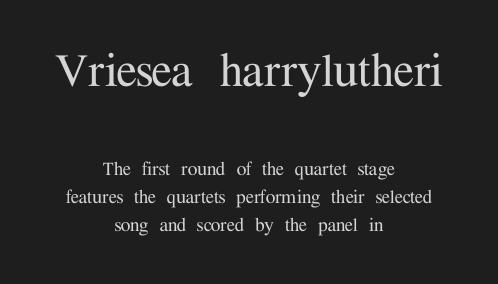
Visually, the top section dominates because its glyphs are scaled up. Beneath every word, the page is bare. You can tell it's not italic because the verticals are truly vertical. Vertical spacing — default. Words appear dense and cohesive because spacing is normal.
